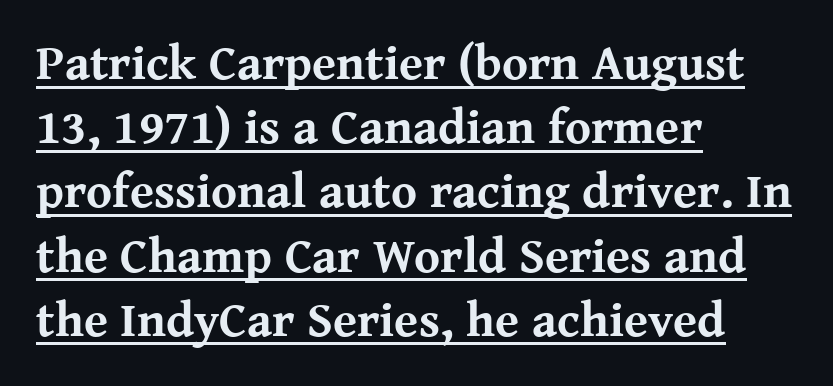
Does the copy run flush right? No — it runs flush left. The rendering uses natural spacing where letterforms have individual widths. Set as a true bold cut, around the 700 mark. This sample uses a serif face. Reading down the column, the eye jumps a familiar distance to each next line. How are the letters spaced? Ordinarily, with no added tracking.
